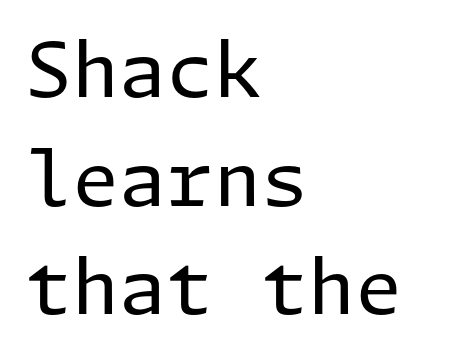
The text block is weighted toward the left margin, trailing off unevenly rightward. Descenders hang freely into open space. Serifs: no, the terminals of the letterforms are clean. Default kerning and tracking; the words read as compact shapes.
